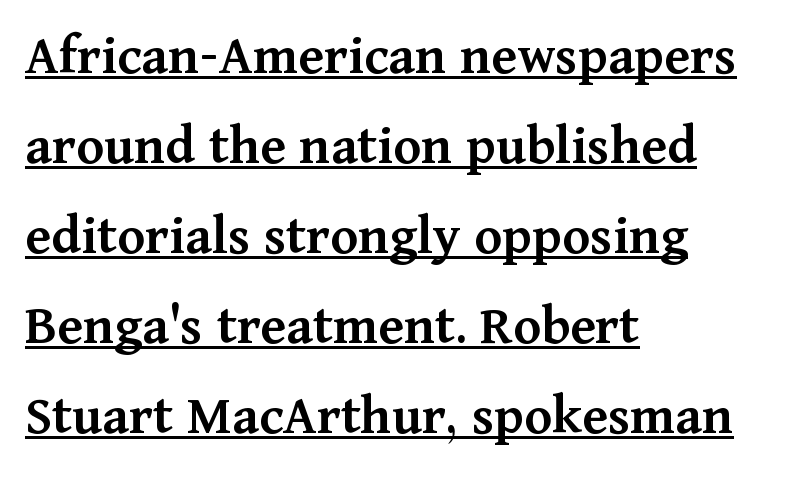
The image shows 58 px semibold serif type, upright; set left-aligned, normal line spacing (1.55x), normal letter spacing, underlined; medium stroke contrast and a medium x-height.
